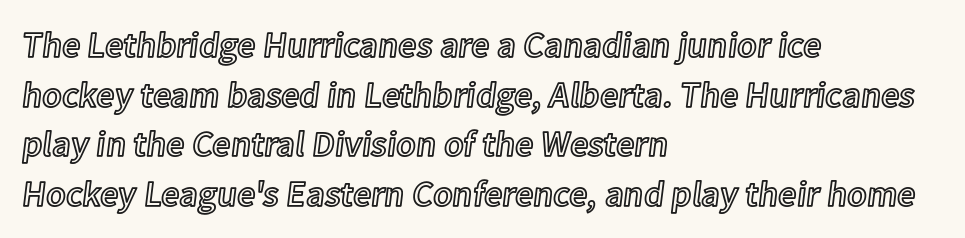
Q: Is the text italic (slanted)? A: Yes.
Q: Is the text underlined? A: No.
Q: How is the paragraph aligned? A: Left-aligned.
Q: Is the spacing between letters normal or unusually wide? A: Normal.
Q: Is the spacing between lines tight, normal or loose? A: Normal.
Q: Width (condensed, normal, or wide)? A: Normal.
Q: x-height? A: Medium.
Q: Monospaced? A: No.
